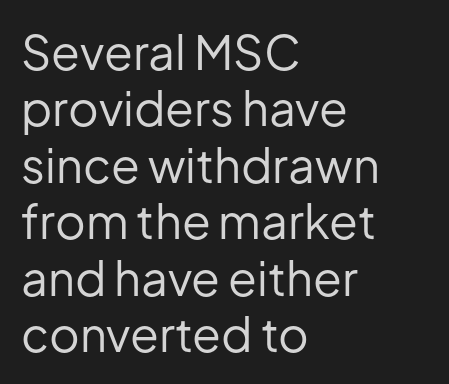
The image shows 47 px regular-weight sans-serif type, upright; set left-aligned, line spacing 1.2x, normal letter spacing, not underlined; low stroke contrast and a medium x-height.
